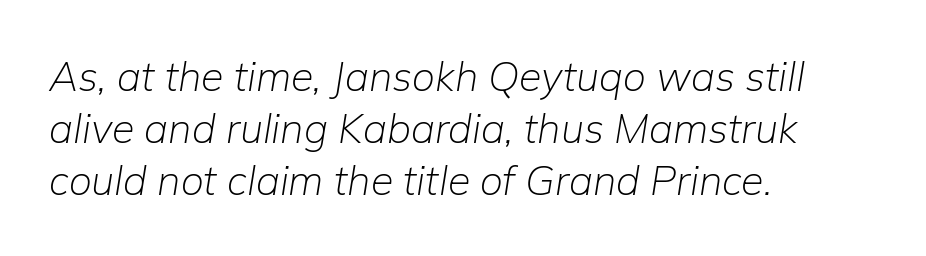
The image shows 41 px light type, italic (leaning right); set left-aligned, normal line spacing (1.27x), normal letter spacing, not underlined; low stroke contrast and a medium x-height.
